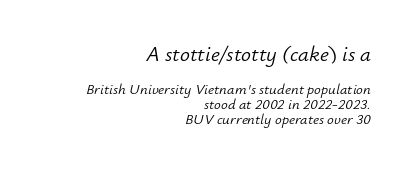
The image shows 22 px text type, italic (leaning right); set right-aligned, tight line spacing (1.0x), normal letter spacing, not underlined; the first (top) block is 1.47x larger.
